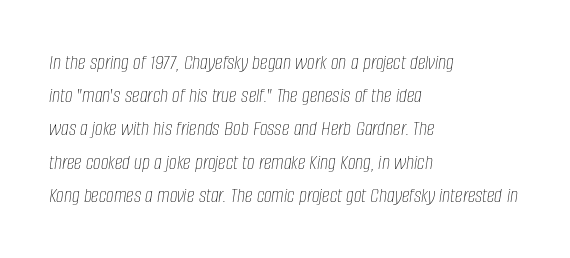
Q: Is the text bold? A: No.
Q: Is the text italic (slanted)? A: Yes, it leans right by about 8 degrees.
Q: Is the text underlined? A: No.
Q: How is the paragraph aligned? A: Left-aligned.
Q: Is the spacing between letters normal or unusually wide? A: Normal.
Q: Is the spacing between lines tight, normal or loose? A: Normal.
